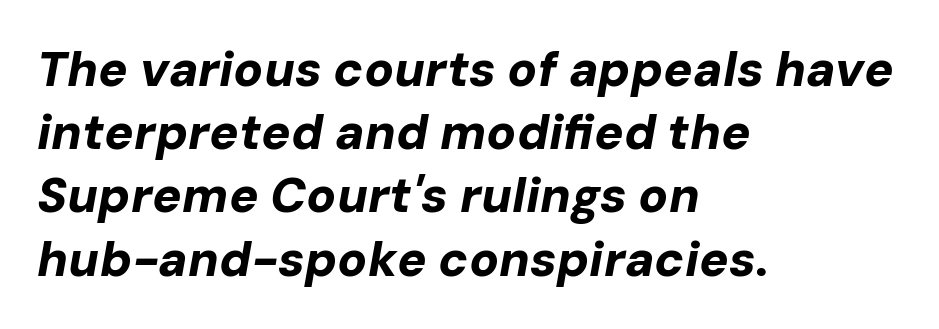
There is no visible air inserted between adjacent glyphs. The space directly below the letters is spotless. The letters are bold, with thick, heavy strokes. Style check: oblique. Note the varied advance widths — an 'i' is clearly narrower than an 'm'.
